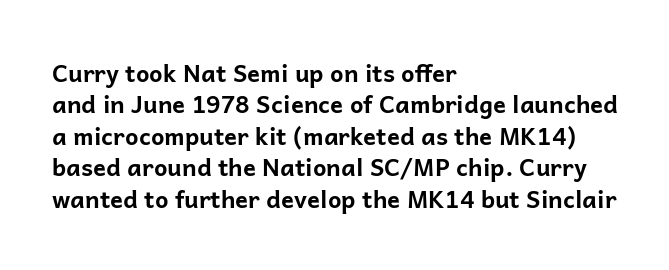
{"italic": "no", "bold": "yes", "underline": "no", "align": "left", "line_spacing": "normal", "line_spacing_ratio": 1.31, "letter_spacing": "normal", "letter_spacing_em": 0.0, "glyph_px": 24}
